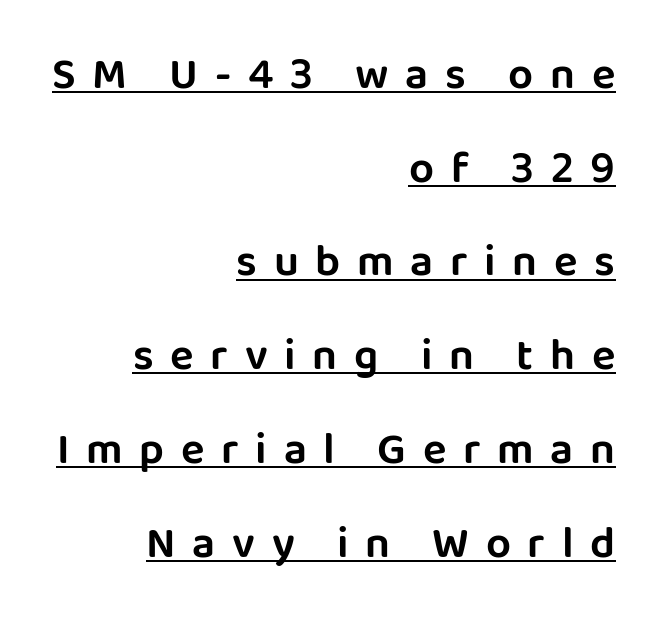
Q: Is the text italic (slanted)? A: No, it is upright.
Q: Is the typeface a serif or a sans-serif typeface? A: Sans-serif.
Q: Is the text underlined? A: Yes.
Q: How is the paragraph aligned? A: Right-aligned.
Q: Is the spacing between letters normal or unusually wide? A: Unusually wide.
Q: Is the spacing between lines tight, normal or loose? A: Loose.
Q: Width (condensed, normal, or wide)? A: Normal.
Q: Stroke contrast? A: Low.
Q: x-height? A: Large.
Q: Monospaced? A: No.
